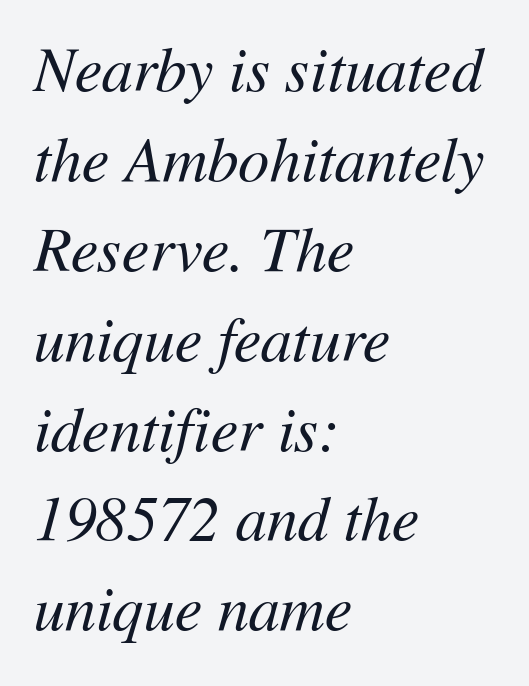
Q: Is the text bold? A: No.
Q: Is the text italic (slanted)? A: Yes, it leans right by about 11 degrees.
Q: Is the text underlined? A: No.
Q: How is the paragraph aligned? A: Left-aligned.
Q: Is the spacing between letters normal or unusually wide? A: Normal.
Q: Is the spacing between lines tight, normal or loose? A: Normal.
Q: Width (condensed, normal, or wide)? A: Normal.
Q: Stroke contrast? A: Medium.
Q: x-height? A: Medium.
Q: Monospaced? A: No.
